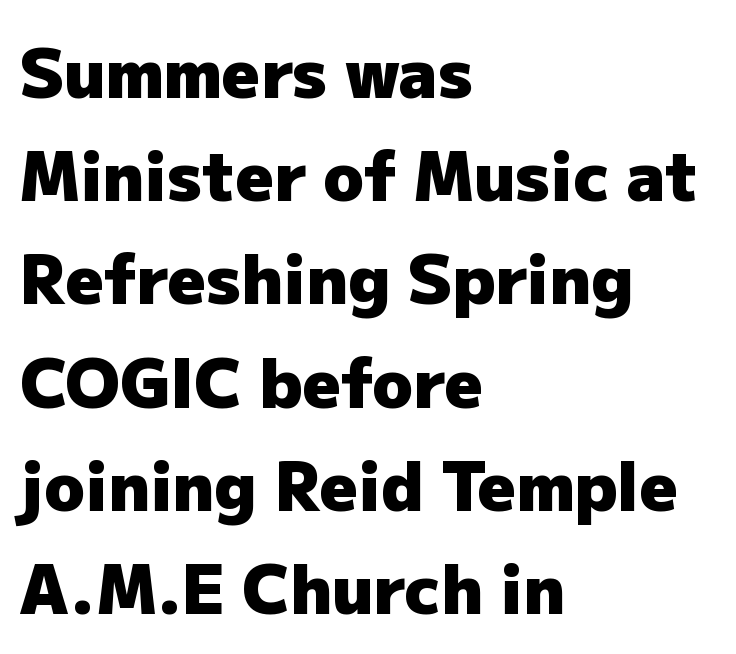
{"serif": "no", "italic": "no", "bold": "yes", "weight": "heavy", "width": "normal", "stroke_contrast": "low", "x_height": "medium", "monospaced": "no", "underline": "no", "align": "left", "line_spacing": "normal", "line_spacing_ratio": 1.54, "letter_spacing": "normal", "letter_spacing_em": 0.0, "glyph_px": 67}
